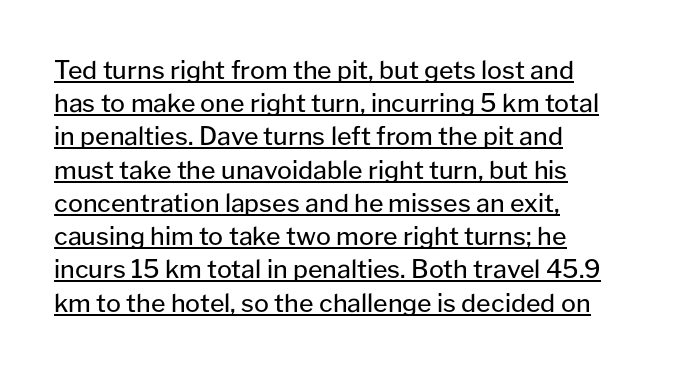
The image shows 25 px text type, upright; set left-aligned, normal line spacing (1.33x), normal letter spacing, underlined.
